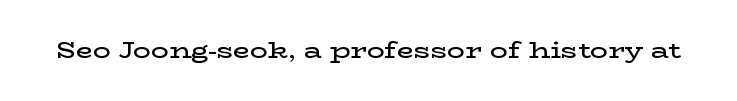
{"italic": "no", "bold": "semi", "underline": "no", "letter_spacing": "normal", "letter_spacing_em": 0.0, "glyph_px": 22}
